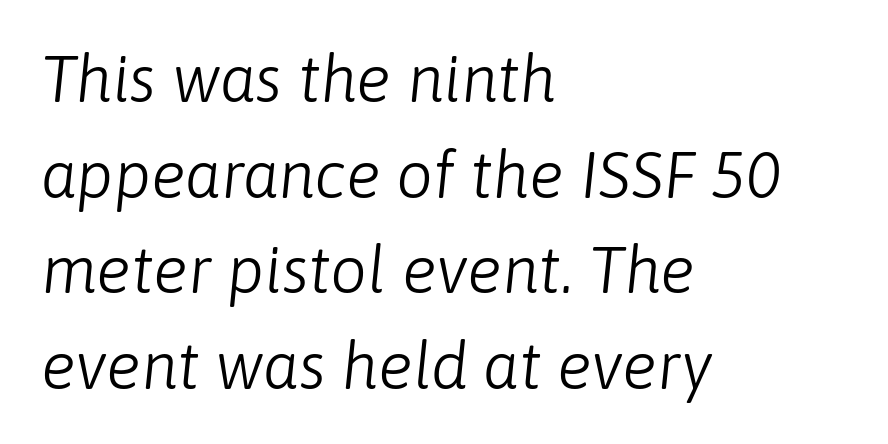
The image shows 65 px light type, italic (leaning right); set left-aligned, normal line spacing (1.47x), normal letter spacing, not underlined; low stroke contrast and a medium x-height.
